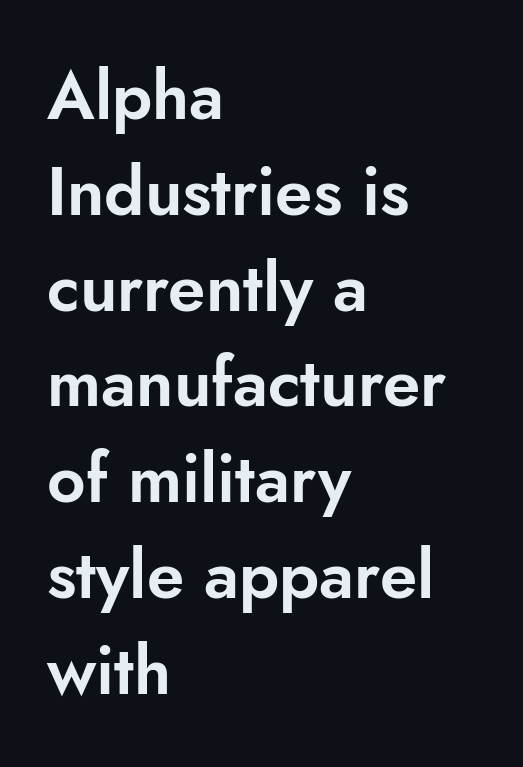
The image shows 67 px sans-serif type, upright; set left-aligned, normal line spacing (1.43x), normal letter spacing, not underlined; low stroke contrast and a small x-height.
